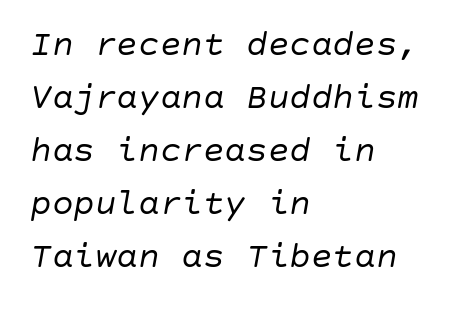
The image shows 36 px regular-weight type, italic (leaning right); set left-aligned, normal line spacing (1.47x), normal letter spacing, not underlined; low stroke contrast and a large x-height.
